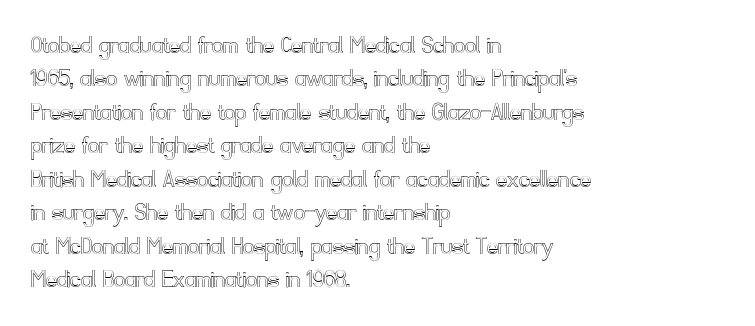
Q: Is the text italic (slanted)? A: No, it is upright.
Q: Is the text underlined? A: No.
Q: How is the paragraph aligned? A: Left-aligned.
Q: Is the spacing between letters normal or unusually wide? A: Normal.
